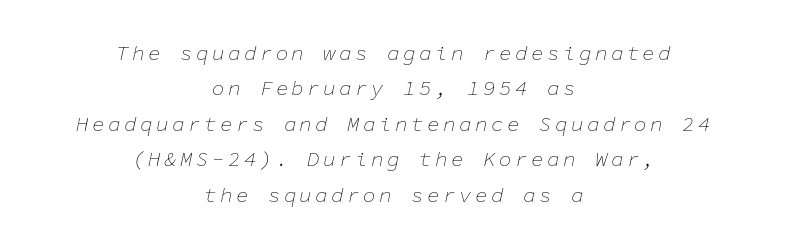
The rendering uses a moderate line-height, typical for paragraphs. These lines are centered, leaving both edges ragged. Heaviness? Minimal to ordinary, like unemphasized prose. Rule under the text: the space is simply empty. Characters are canted at an angle relative to the baseline's perpendicular.
